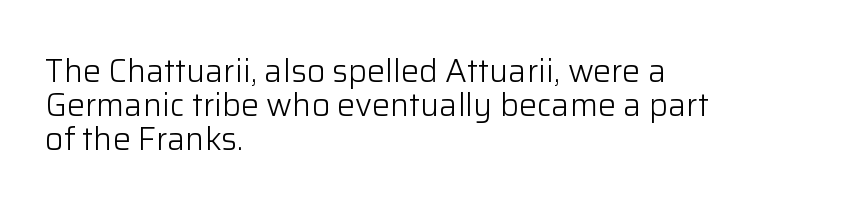
What stands out about the letter spacing? Nothing — it is the standard amount. Is this a sans? Yes — the strokes have no serifs. The characters are drawn with everyday or finer stroke widths. Rule under the text: the space is simply empty. Does the lettering tilt? It doesn't — this is upright.
